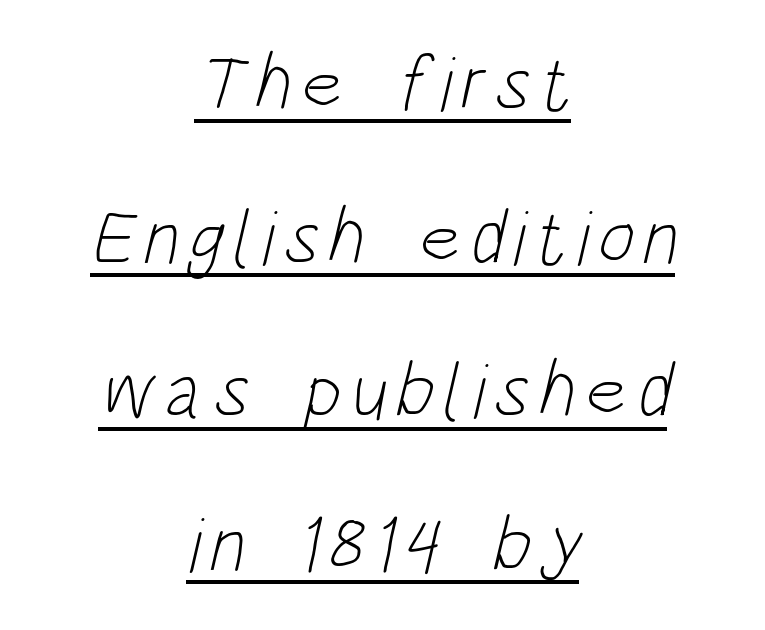
{"serif": "no", "bold": "no", "weight": "light", "width": "condensed", "stroke_contrast": "low", "x_height": "large", "monospaced": "no", "underline": "yes", "align": "center", "line_spacing": "loose", "line_spacing_ratio": 1.97, "glyph_px": 78}
